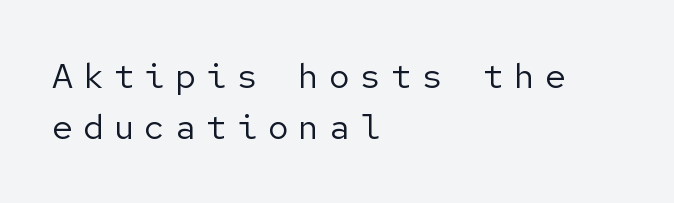
Q: Is the text bold? A: No.
Q: Is the text italic (slanted)? A: No, it is upright.
Q: Is the typeface a serif or a sans-serif typeface? A: Sans-serif.
Q: Is the text underlined? A: No.
Q: How is the paragraph aligned? A: Left-aligned.
Q: Is the spacing between letters normal or unusually wide? A: Unusually wide.
Q: Is the spacing between lines tight, normal or loose? A: Normal.
Q: Width (condensed, normal, or wide)? A: Normal.
Q: Stroke contrast? A: Low.
Q: x-height? A: Medium.
